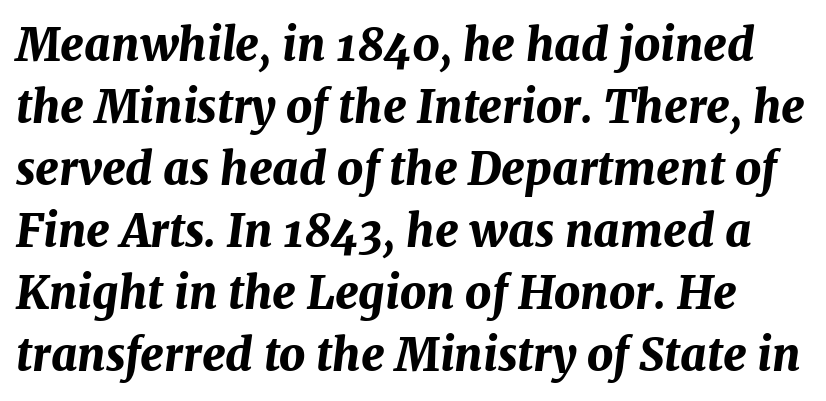
The image shows 45 px bold type, italic (leaning right); set normal line spacing (1.38x), normal letter spacing, not underlined; medium stroke contrast and a medium x-height.
